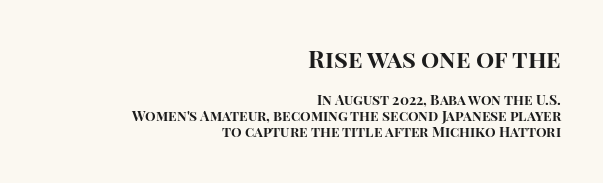
Q: Is the text bold? A: Yes.
Q: Is the text italic (slanted)? A: No, it is upright.
Q: Is the text underlined? A: No.
Q: How is the paragraph aligned? A: Right-aligned.
Q: Is the spacing between letters normal or unusually wide? A: Normal.
Q: Is the spacing between lines tight, normal or loose? A: Tight.
Q: Which block of text is set in a larger size, the first (top) or the second (bottom)? A: The first (top) one.
